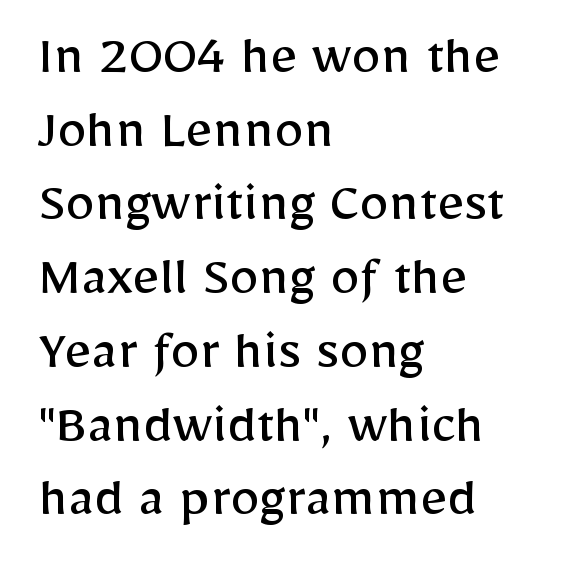
{"serif": "no", "italic": "no", "bold": "no", "weight": "regular", "width": "normal", "stroke_contrast": "low", "x_height": "medium", "monospaced": "no", "underline": "no", "align": "left", "line_spacing": "normal", "line_spacing_ratio": 1.25, "letter_spacing": "normal", "letter_spacing_em": 0.0, "glyph_px": 59}
